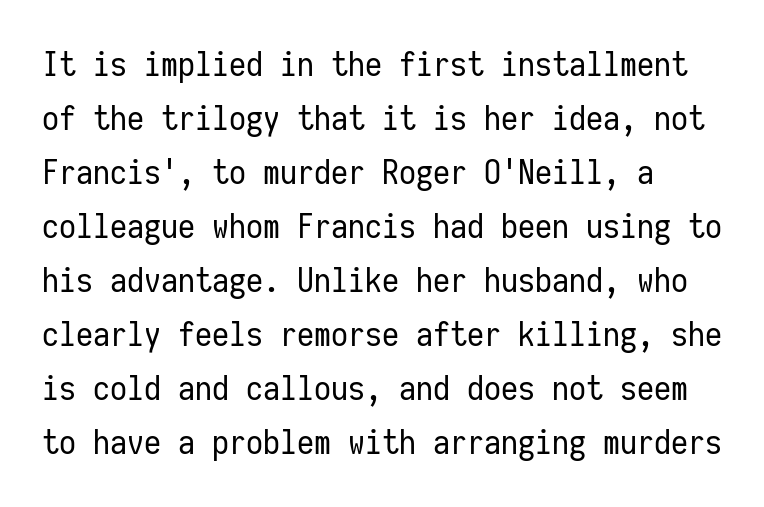
The image shows 34 px regular-weight, condensed sans-serif type, upright, monospaced; set normal line spacing (1.59x), normal letter spacing, not underlined; low stroke contrast and a medium x-height.
